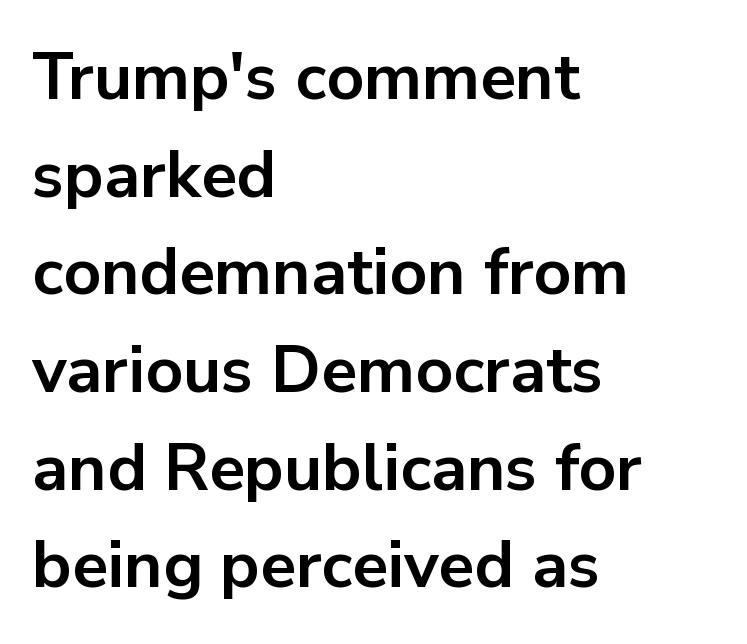
{"serif": "no", "italic": "no", "bold": "yes", "weight": "bold", "width": "normal", "stroke_contrast": "low", "x_height": "medium", "monospaced": "no", "underline": "no", "align": "left", "line_spacing": "normal", "line_spacing_ratio": 1.48, "letter_spacing": "normal", "letter_spacing_em": 0.0, "glyph_px": 66}
